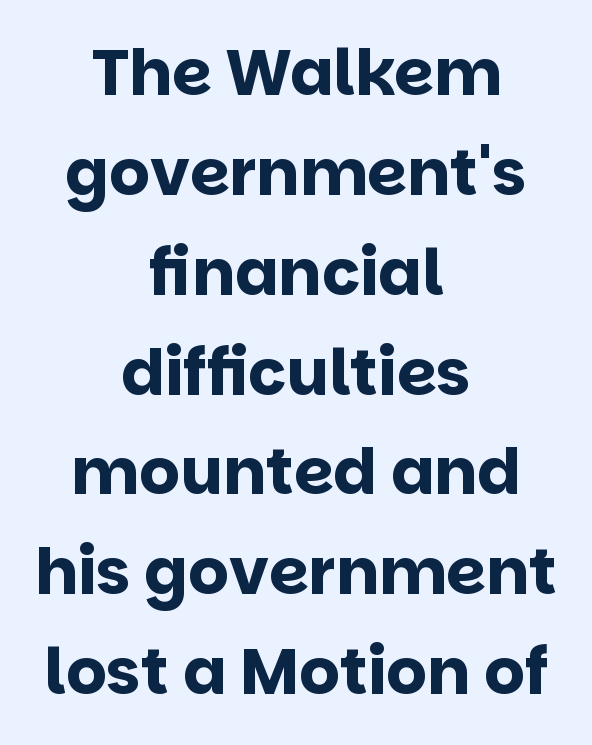
The image shows 64 px bold sans-serif type, upright; set centered, normal line spacing (1.56x), normal letter spacing, not underlined; low stroke contrast and a large x-height.
